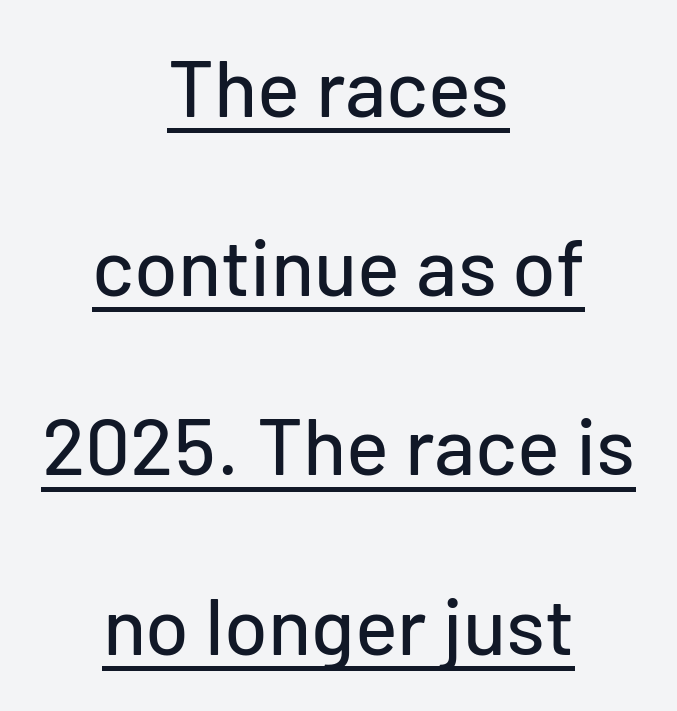
Q: Is the text italic (slanted)? A: No, it is upright.
Q: Is the typeface a serif or a sans-serif typeface? A: Sans-serif.
Q: Is the text underlined? A: Yes.
Q: How is the paragraph aligned? A: Centered.
Q: Is the spacing between letters normal or unusually wide? A: Normal.
Q: Is the spacing between lines tight, normal or loose? A: Loose.
Q: Width (condensed, normal, or wide)? A: Normal.
Q: Stroke contrast? A: Low.
Q: x-height? A: Medium.
Q: Monospaced? A: No.
